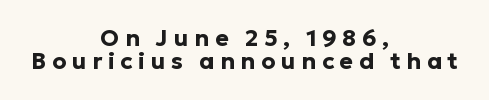
{"italic": "no", "bold": "yes", "underline": "no", "align": "center", "line_spacing": "tight", "line_spacing_ratio": 1.01, "letter_spacing": "wide", "letter_spacing_em": 0.24, "glyph_px": 23}
